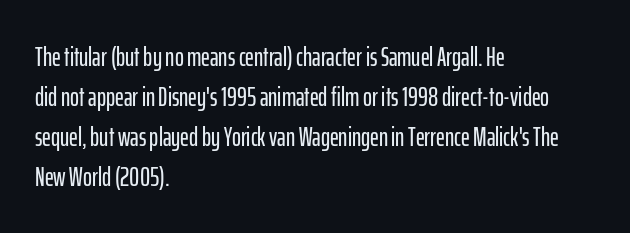
Regular leading. The zone under the glyphs is completely vacant. Italic? Not at all — the glyphs are vertical. A typesetter would call this zero additional tracking. Leftover space on each line is placed entirely after the last word.
